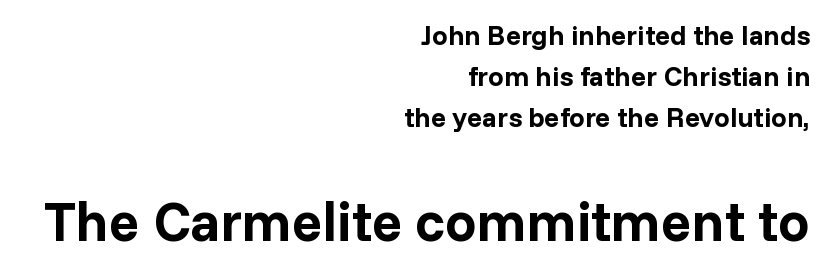
The image shows 56 px bold sans-serif type, upright; set right-aligned, normal line spacing (1.47x), normal letter spacing, not underlined; the second (bottom) block is 2.0x larger; low stroke contrast and a medium x-height.
